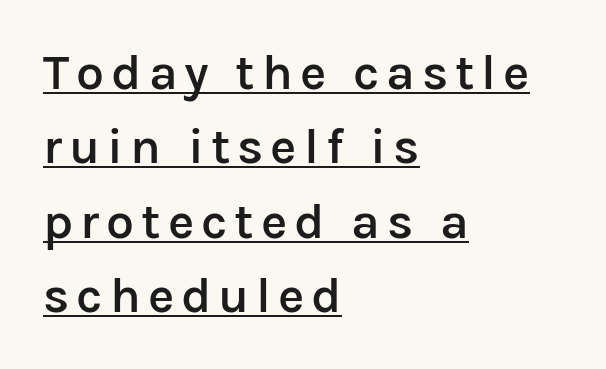
Each new line begins a customary step beneath the previous one. Every word sits above its own underline. Notice how the stems are strictly vertical — no italics here. Each letter keeps its own natural width here, so spacing adapts to shape. Look at the stroke-to-counter ratio: somewhat heavy, a semibold. The setting favours the left margin, as ordinary paragraphs usually do.
